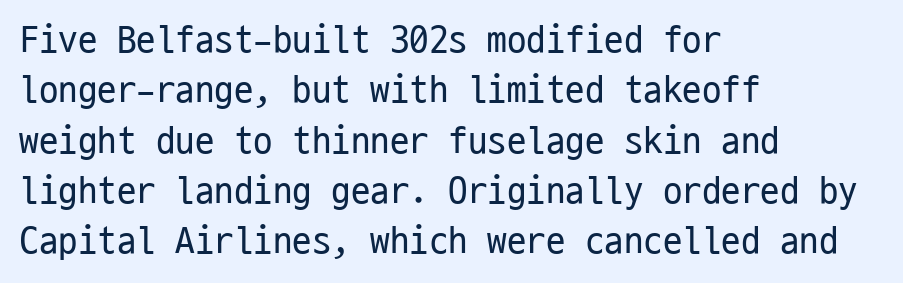
Q: Is the text bold? A: No.
Q: Is the text italic (slanted)? A: No, it is upright.
Q: Is the typeface a serif or a sans-serif typeface? A: Sans-serif.
Q: Is the text underlined? A: No.
Q: How is the paragraph aligned? A: Left-aligned.
Q: Is the spacing between letters normal or unusually wide? A: Normal.
Q: Is the spacing between lines tight, normal or loose? A: Normal.
Q: Width (condensed, normal, or wide)? A: Condensed.
Q: Stroke contrast? A: Low.
Q: x-height? A: Medium.
Q: Monospaced? A: Yes.
